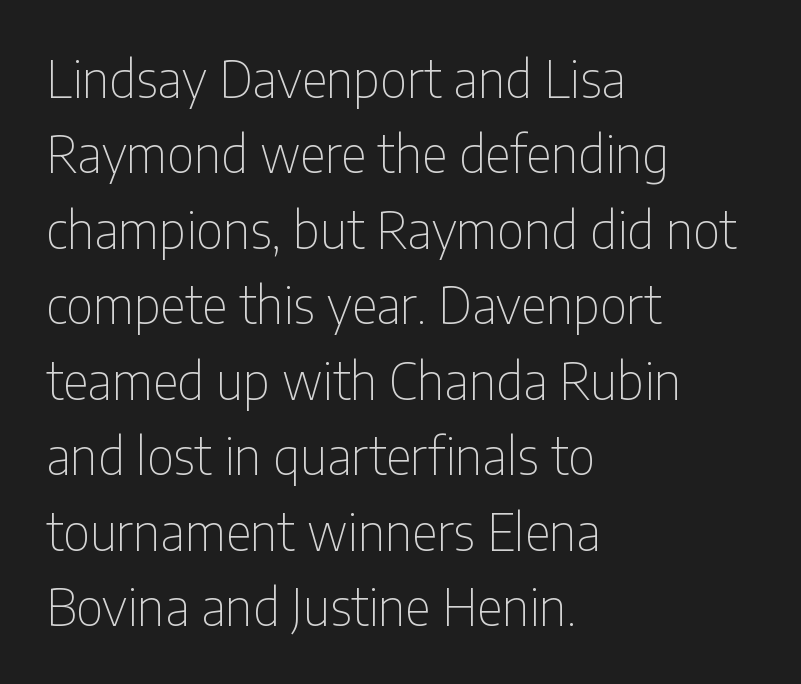
Ascenders rise straight up at ninety degrees. Looks like regular typesetting: each glyph gets only the width it needs. The strokes carry an ordinary text weight at most. This rendering uses left alignment, leaving the right contour irregular. This is sans-serif lettering, the kind often seen on screens and signage.
